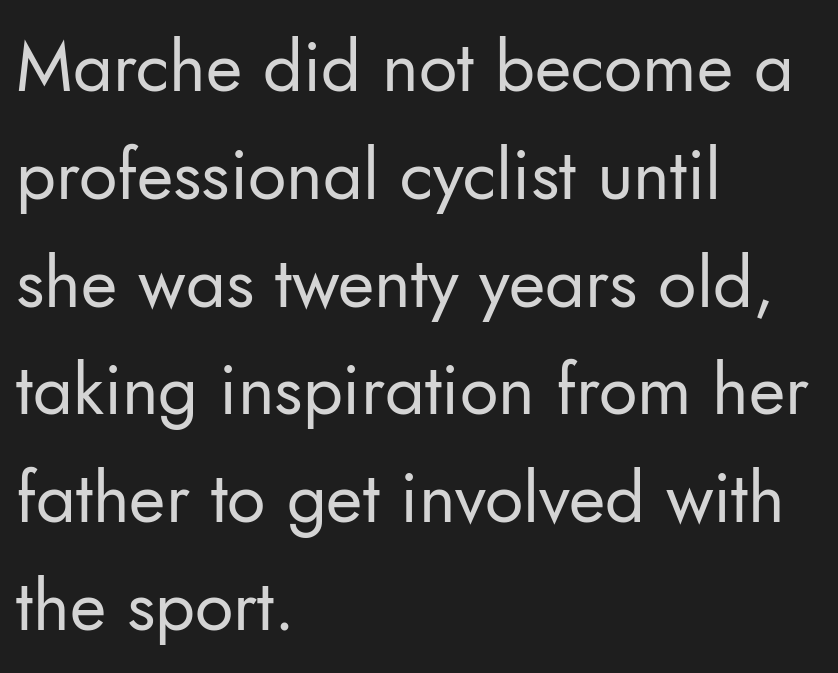
Q: Is the text bold? A: No.
Q: Is the text italic (slanted)? A: No, it is upright.
Q: Is the typeface a serif or a sans-serif typeface? A: Sans-serif.
Q: Is the text underlined? A: No.
Q: How is the paragraph aligned? A: Left-aligned.
Q: Is the spacing between letters normal or unusually wide? A: Normal.
Q: Is the spacing between lines tight, normal or loose? A: Normal.
Q: Width (condensed, normal, or wide)? A: Normal.
Q: Stroke contrast? A: Low.
Q: x-height? A: Small.
Q: Monospaced? A: No.
